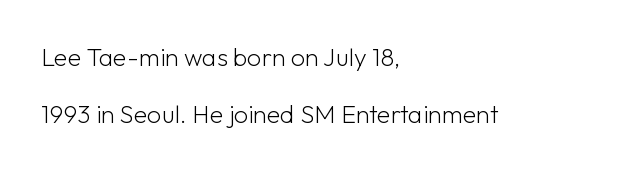
Q: Is the text bold? A: No.
Q: Is the text italic (slanted)? A: No, it is upright.
Q: Is the text underlined? A: No.
Q: How is the paragraph aligned? A: Left-aligned.
Q: Is the spacing between letters normal or unusually wide? A: Normal.
Q: Is the spacing between lines tight, normal or loose? A: Loose.
